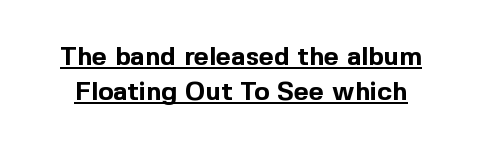
Somebody hit Ctrl+U on this one — the words are underlined. Interline gaps are of average width in this sample. No extra tracking has been applied to these lines. The passage shown is emphatically bold. This is roman type, the default non-slanted kind.
